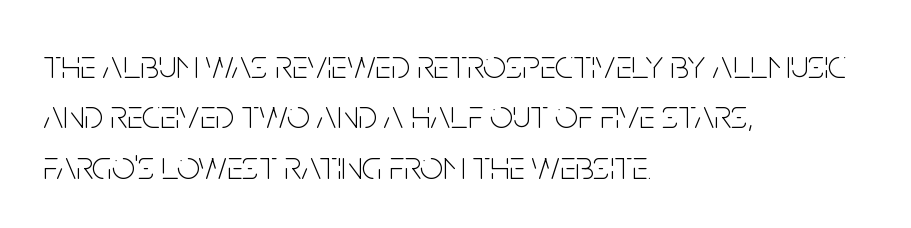
The image shows 40 px thin, condensed sans-serif type, upright; set left-aligned, normal line spacing (1.26x), normal letter spacing, not underlined; low stroke contrast and a large x-height.
